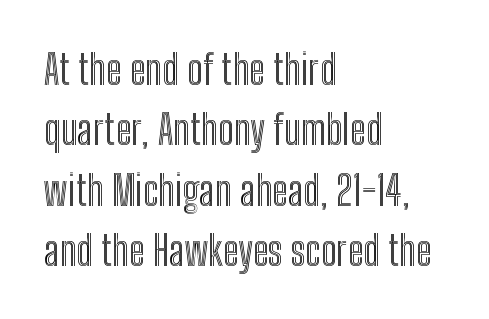
The image shows 41 px condensed type, upright; set left-aligned, normal line spacing (1.47x), normal letter spacing, not underlined; a medium x-height.
